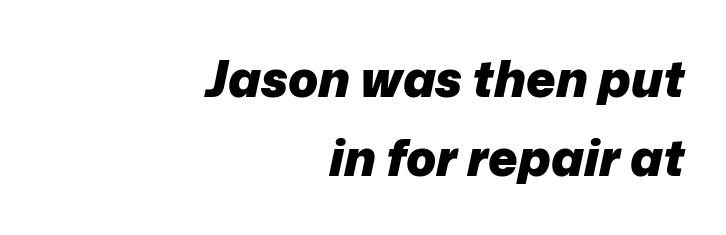
The image shows 50 px heavy type, italic (leaning right); set right-aligned, normal line spacing (1.59x), normal letter spacing, not underlined; low stroke contrast and a medium x-height.
